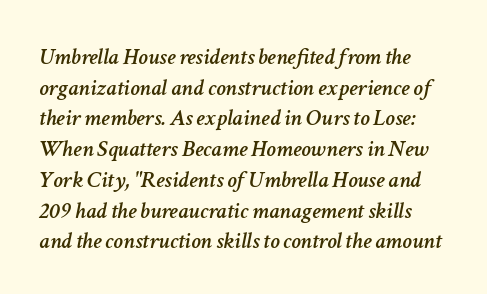
Q: Is the text italic (slanted)? A: Yes, it leans right by about 11 degrees.
Q: Is the text underlined? A: No.
Q: Is the spacing between letters normal or unusually wide? A: Normal.
Q: Is the spacing between lines tight, normal or loose? A: Normal.
